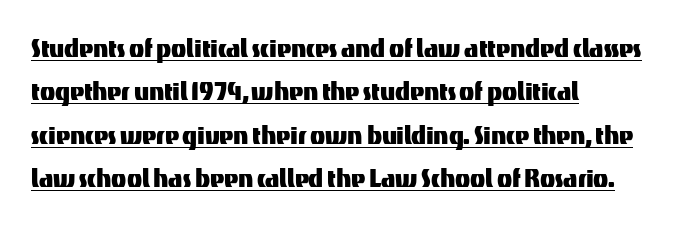
The image shows 31 px sans-serif type, upright; set left-aligned, normal line spacing (1.4x), normal letter spacing, underlined; medium stroke contrast and a medium x-height.
